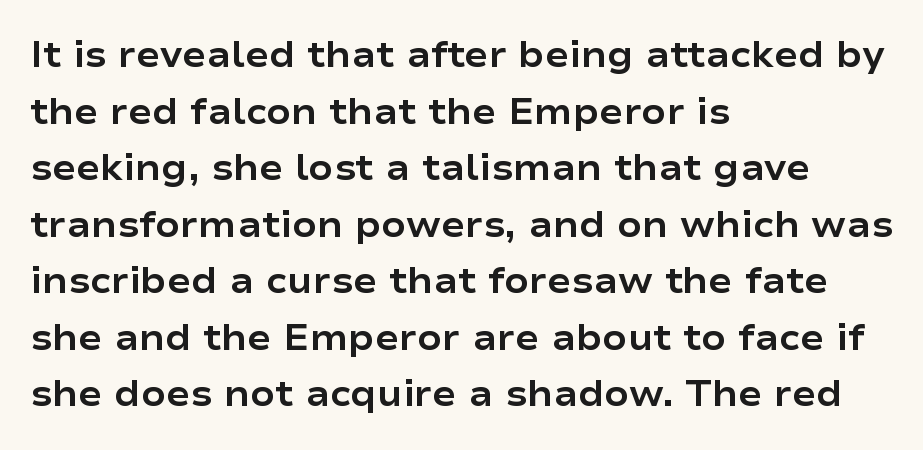
{"serif": "no", "italic": "no", "bold": "yes", "weight": "bold", "width": "wide", "stroke_contrast": "low", "x_height": "medium", "monospaced": "no", "underline": "no", "align": "left", "line_spacing": "normal", "line_spacing_ratio": 1.57, "letter_spacing": "normal", "letter_spacing_em": 0.0, "glyph_px": 36}
